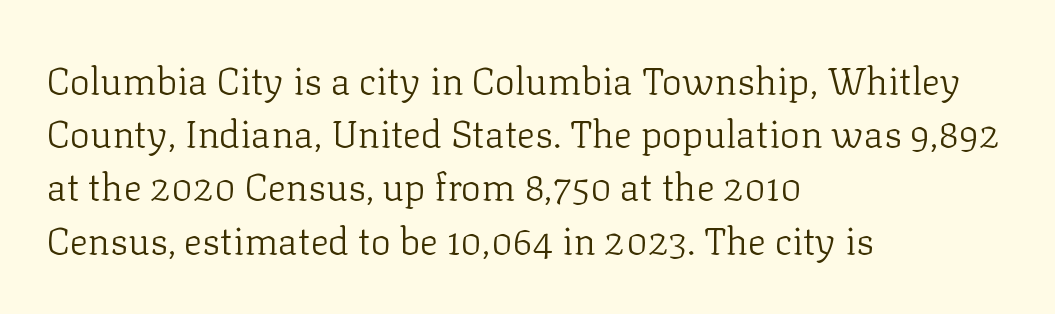
The image shows 38 px light serif type, upright; set left-aligned, normal line spacing (1.4x), normal letter spacing, not underlined; low stroke contrast and a medium x-height.
